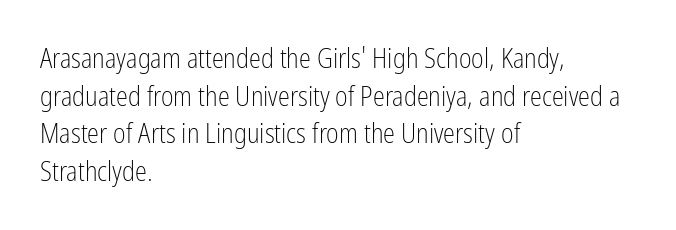
The image shows 27 px text type, upright; set left-aligned, normal line spacing (1.39x), normal letter spacing, not underlined.
